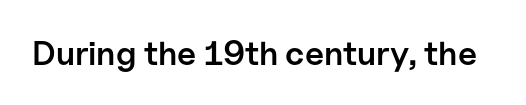
Q: Is the text bold? A: Semi-bold.
Q: Is the text italic (slanted)? A: No, it is upright.
Q: Is the typeface a serif or a sans-serif typeface? A: Sans-serif.
Q: Is the text underlined? A: No.
Q: Is the spacing between letters normal or unusually wide? A: Normal.
Q: Width (condensed, normal, or wide)? A: Normal.
Q: Stroke contrast? A: Low.
Q: x-height? A: Medium.
Q: Monospaced? A: No.
